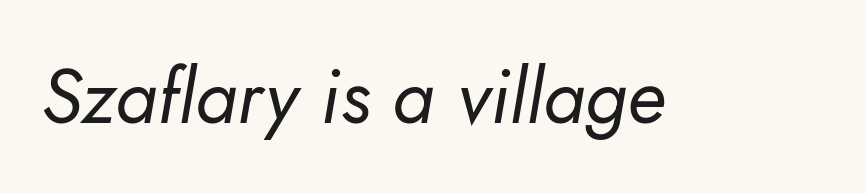
Q: Is the text bold? A: No.
Q: Is the text italic (slanted)? A: Yes, it leans right by about 5 degrees.
Q: Is the text underlined? A: No.
Q: Is the spacing between letters normal or unusually wide? A: Normal.
Q: Width (condensed, normal, or wide)? A: Normal.
Q: Stroke contrast? A: Low.
Q: x-height? A: Small.
Q: Monospaced? A: No.
